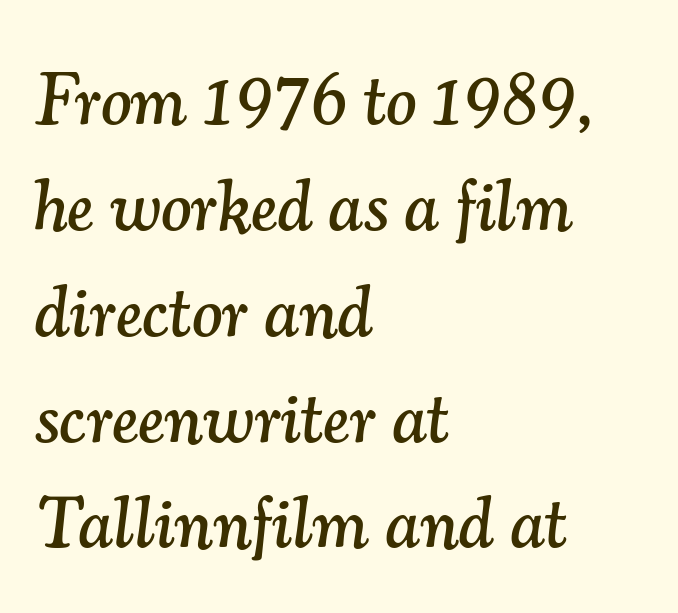
The image shows 72 px serif type, italic (leaning right); set left-aligned, normal line spacing (1.47x), normal letter spacing, not underlined; medium stroke contrast and a small x-height.
